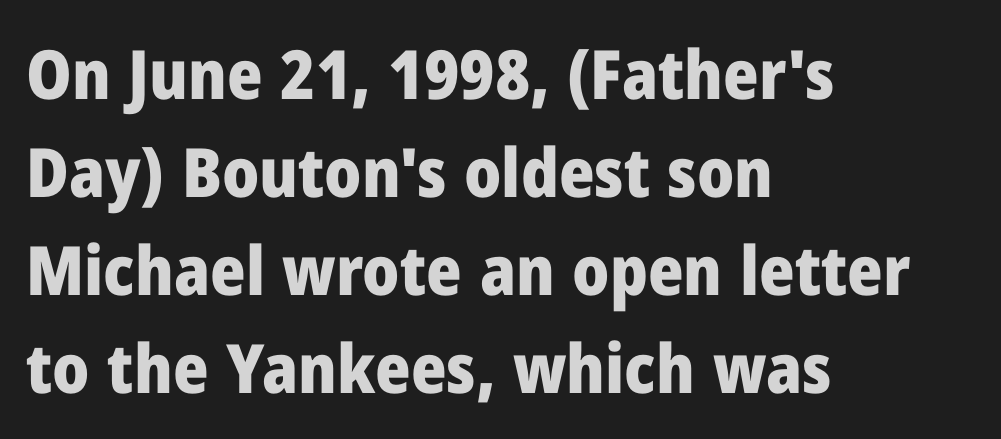
The image shows 68 px heavy sans-serif type, upright; set left-aligned, normal line spacing (1.44x), normal letter spacing, not underlined; low stroke contrast and a medium x-height.
